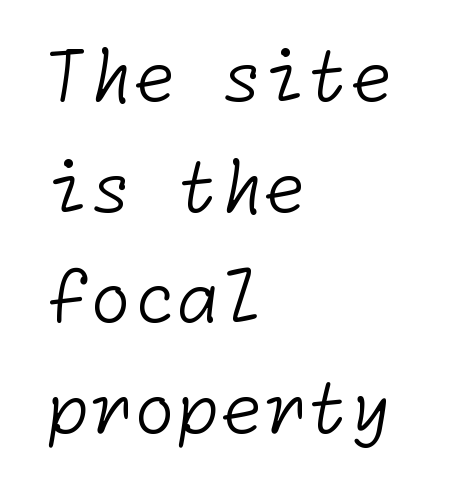
The words here are not underlined. Weight: in the light-to-regular range. Caption: standard tracking, unaltered. Does the leading feel generous? No, just average. These lines are composed in type without serifs.
